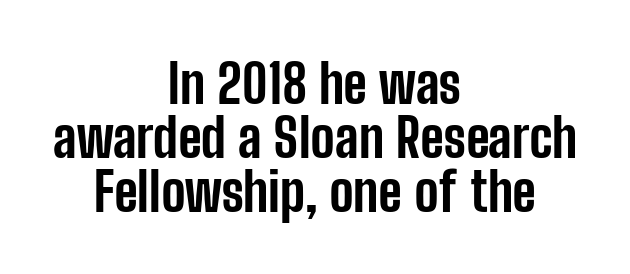
Q: Is the text bold? A: Yes.
Q: Is the text italic (slanted)? A: No, it is upright.
Q: Is the typeface a serif or a sans-serif typeface? A: Sans-serif.
Q: Is the text underlined? A: No.
Q: How is the paragraph aligned? A: Centered.
Q: Is the spacing between letters normal or unusually wide? A: Normal.
Q: Is the spacing between lines tight, normal or loose? A: Tight.
Q: Width (condensed, normal, or wide)? A: Condensed.
Q: Stroke contrast? A: Low.
Q: x-height? A: Medium.
Q: Monospaced? A: No.
